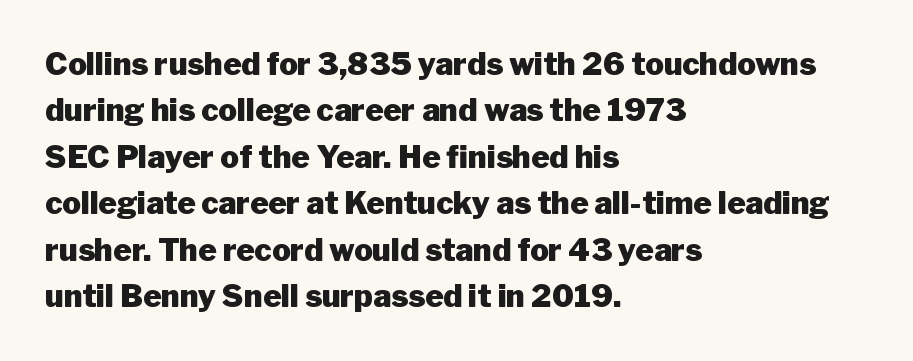
Q: Is the text bold? A: Yes.
Q: Is the text italic (slanted)? A: No, it is upright.
Q: Is the typeface a serif or a sans-serif typeface? A: Sans-serif.
Q: Is the text underlined? A: No.
Q: How is the paragraph aligned? A: Left-aligned.
Q: Is the spacing between letters normal or unusually wide? A: Normal.
Q: Is the spacing between lines tight, normal or loose? A: Normal.
Q: Width (condensed, normal, or wide)? A: Normal.
Q: Stroke contrast? A: Low.
Q: x-height? A: Medium.
Q: Monospaced? A: No.
